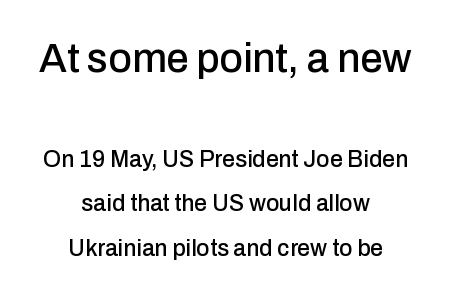
The image shows 40 px sans-serif type, upright; set centered, loose line spacing (1.94x), normal letter spacing, not underlined; the first (top) block is 1.74x larger; low stroke contrast and a medium x-height.
